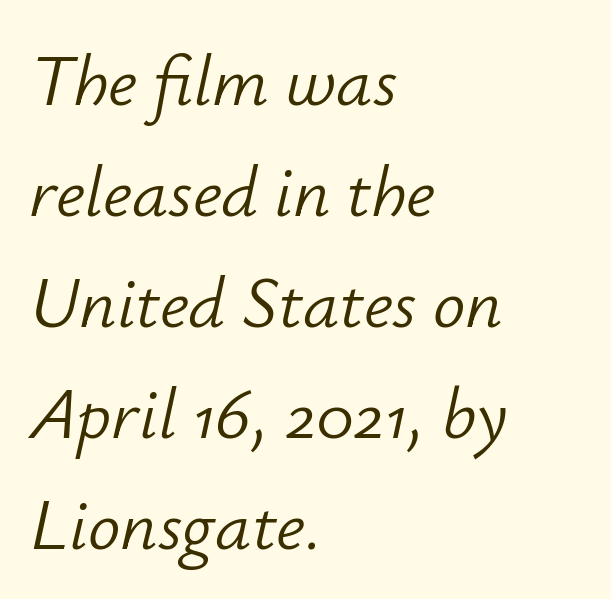
The baseline area is clear. The typeface has the unassuming heft of standard copy or less. Every character sits at an angle, as italics do. Inter-character spacing is left at the font's built-in metrics. The letters advance in unequal steps, a hallmark of proportional type. The lines are quadded left.
